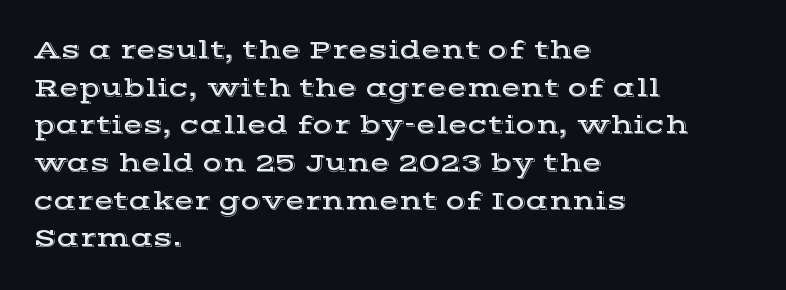
{"italic": "no", "underline": "no", "align": "left", "line_spacing": "normal", "line_spacing_ratio": 1.45, "letter_spacing": "normal", "letter_spacing_em": 0.0, "glyph_px": 26}
